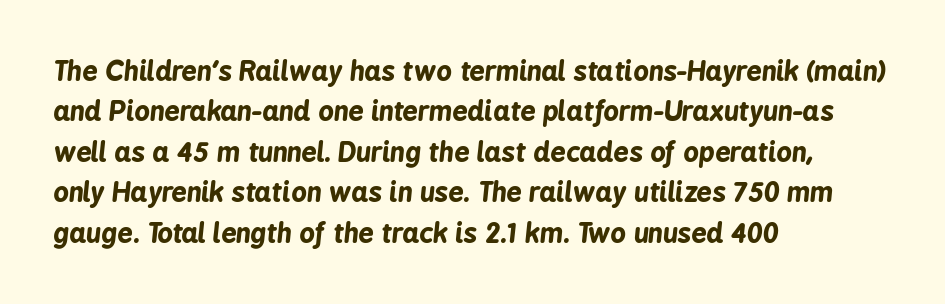
Style check: oblique. Default kerning and tracking; the words read as compact shapes. Summary of vertical rhythm: regular, with standard interline spacing. In terms of weight, the rendering is a true, heavy bold.
